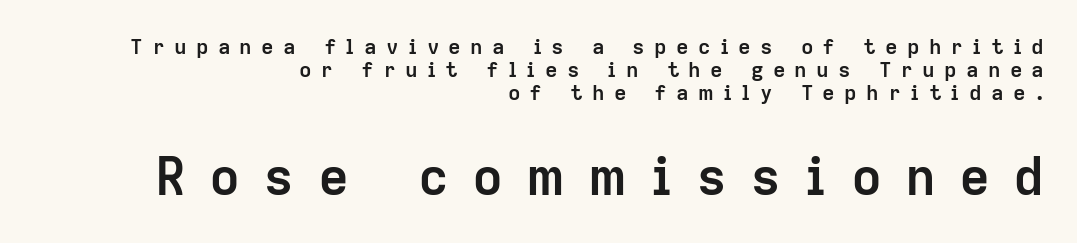
The image shows 52 px semibold sans-serif type, upright; set right-aligned, tight line spacing (1.1x), unusually wide letter spacing (+0.44 em), not underlined; the second (bottom) block is 2.48x larger; low stroke contrast and a medium x-height.
